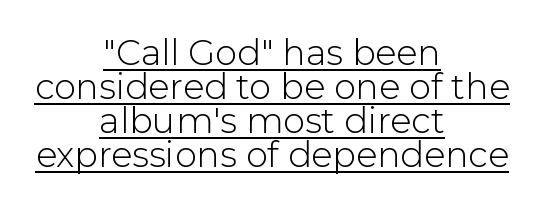
The typeface chosen for these lines omits serifs. Every character sits straight up, as roman type does. The passage shown stacks its lines with hardly any gap. The line texture is even and compact thanks to regular tracking. Note the varied advance widths — an 'i' is clearly narrower than an 'm'. Weight: not bold — regular or lighter.
